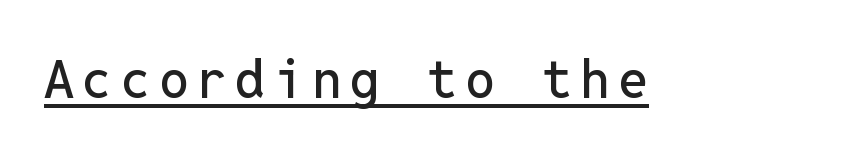
Q: Is the text italic (slanted)? A: No, it is upright.
Q: Is the typeface a serif or a sans-serif typeface? A: Sans-serif.
Q: Is the text underlined? A: Yes.
Q: Width (condensed, normal, or wide)? A: Normal.
Q: Stroke contrast? A: Low.
Q: x-height? A: Medium.
Q: Monospaced? A: Yes.
